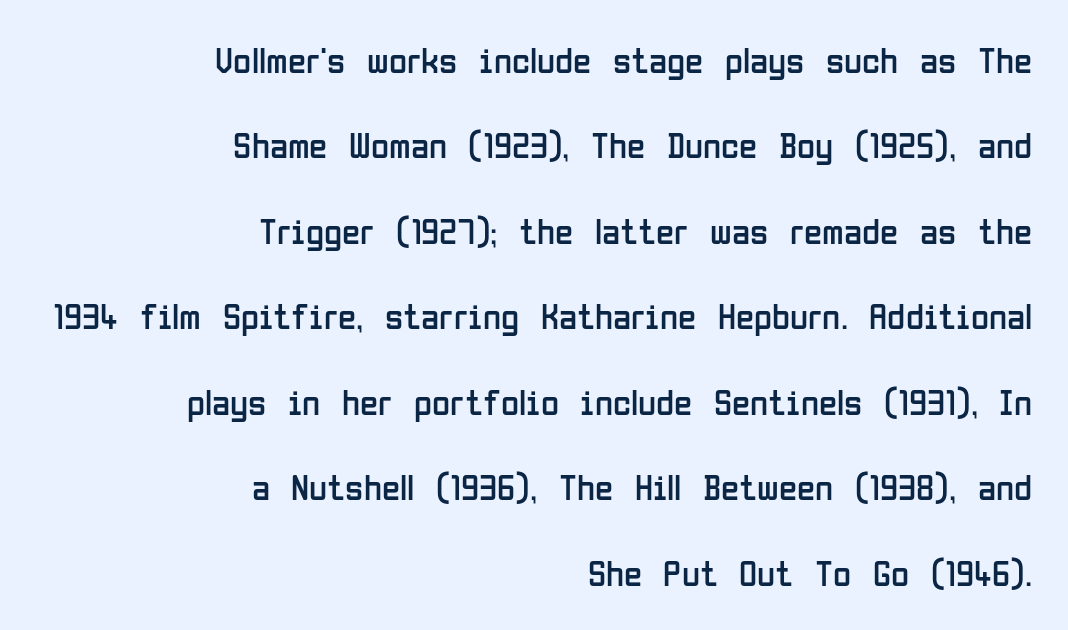
Q: Is the text bold? A: No.
Q: Is the text italic (slanted)? A: No, it is upright.
Q: Is the typeface a serif or a sans-serif typeface? A: Sans-serif.
Q: Is the text underlined? A: No.
Q: How is the paragraph aligned? A: Right-aligned.
Q: Is the spacing between letters normal or unusually wide? A: Normal.
Q: Is the spacing between lines tight, normal or loose? A: Loose.
Q: Width (condensed, normal, or wide)? A: Condensed.
Q: Stroke contrast? A: Low.
Q: x-height? A: Medium.
Q: Monospaced? A: No.
